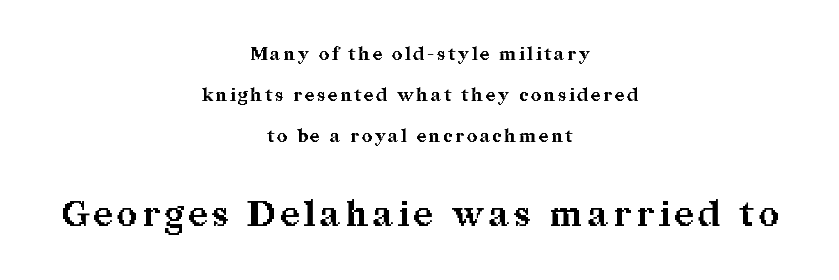
{"serif": "yes", "italic": "no", "bold": "yes", "weight": "bold", "width": "normal", "stroke_contrast": "medium", "x_height": "medium", "monospaced": "no", "underline": "no", "align": "center", "line_spacing": "loose", "line_spacing_ratio": 2.27, "larger_block": "second", "size_ratio": 1.94, "glyph_px": 35}
